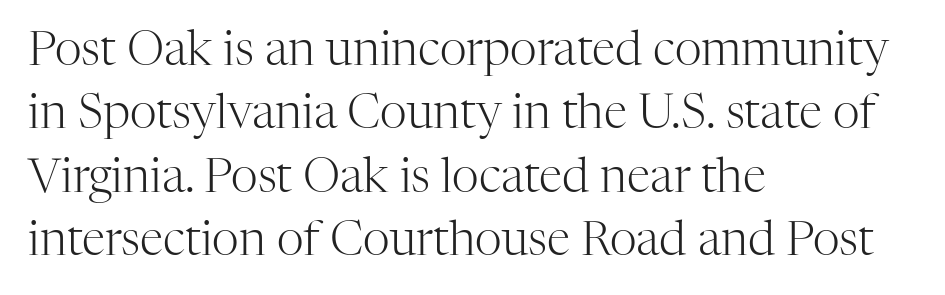
Q: Is the text bold? A: No.
Q: Is the text italic (slanted)? A: No, it is upright.
Q: Is the typeface a serif or a sans-serif typeface? A: Serif.
Q: Is the text underlined? A: No.
Q: How is the paragraph aligned? A: Left-aligned.
Q: Is the spacing between letters normal or unusually wide? A: Normal.
Q: Is the spacing between lines tight, normal or loose? A: Normal.
Q: Width (condensed, normal, or wide)? A: Normal.
Q: Stroke contrast? A: High.
Q: x-height? A: Medium.
Q: Monospaced? A: No.
